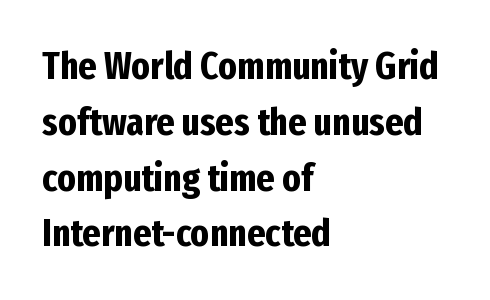
{"serif": "no", "italic": "no", "bold": "yes", "weight": "bold", "width": "condensed", "stroke_contrast": "low", "x_height": "medium", "monospaced": "no", "underline": "no", "align": "left", "line_spacing": "normal", "line_spacing_ratio": 1.43, "letter_spacing": "normal", "letter_spacing_em": 0.0, "glyph_px": 39}
